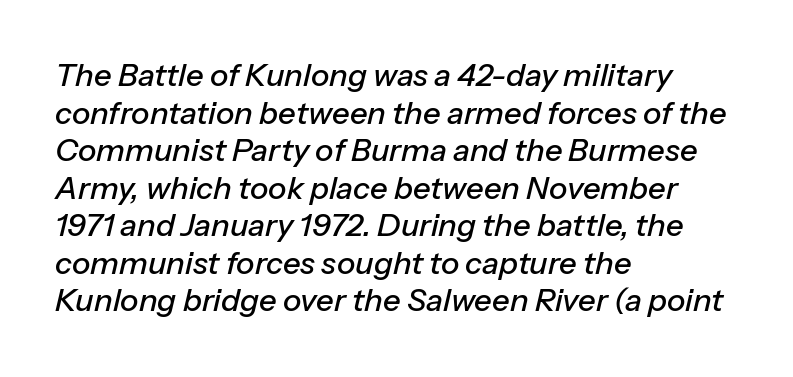
The image shows 31 px text type, italic (leaning right); set left-aligned, line spacing 1.21x, normal letter spacing, not underlined; low stroke contrast and a medium x-height.
